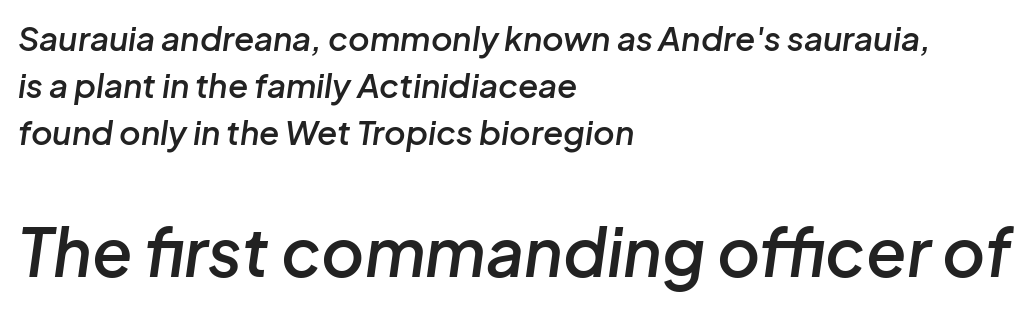
Q: Is the text bold? A: Semi-bold.
Q: Is the text italic (slanted)? A: Yes, it leans right by about 8 degrees.
Q: Is the text underlined? A: No.
Q: How is the paragraph aligned? A: Left-aligned.
Q: Is the spacing between letters normal or unusually wide? A: Normal.
Q: Is the spacing between lines tight, normal or loose? A: Normal.
Q: Which block of text is set in a larger size, the first (top) or the second (bottom)? A: The second (bottom) one.
Q: Width (condensed, normal, or wide)? A: Normal.
Q: Stroke contrast? A: Low.
Q: x-height? A: Medium.
Q: Monospaced? A: No.
